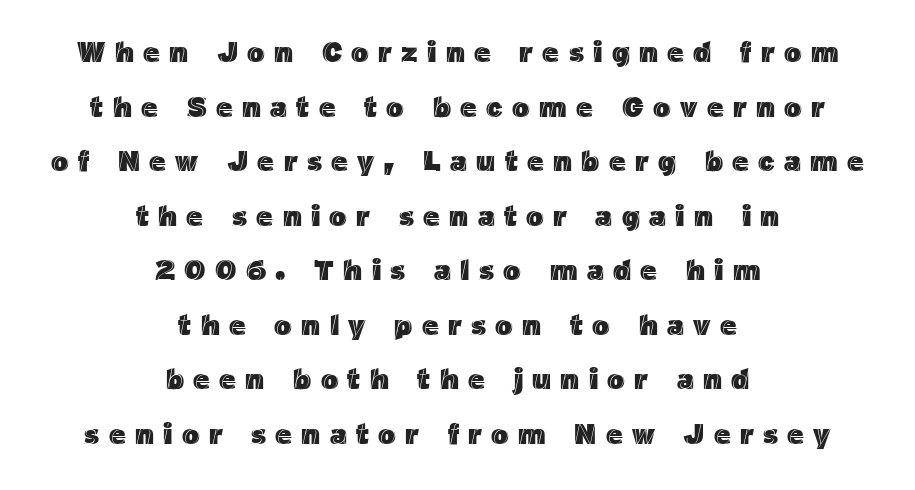
{"italic": "no", "width": "normal", "x_height": "medium", "monospaced": "no", "underline": "no", "align": "center", "line_spacing_ratio": 1.88, "letter_spacing": "wide", "letter_spacing_em": 0.32, "glyph_px": 29}
